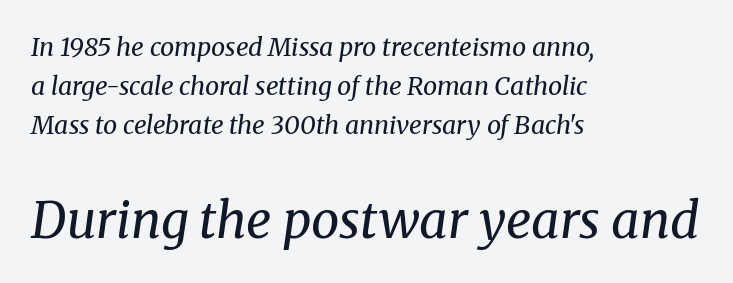
Baseline-to-baseline distance is the conventional proportion of letter height. Larger block? The one below; the one above is distinctly smaller. You could call the tracking neutral — neither tight nor loose. Proportional: the letters do not fall into vertical columns. No heavy texture on the line: the type isn't bold. Layout note: lines flush left.
